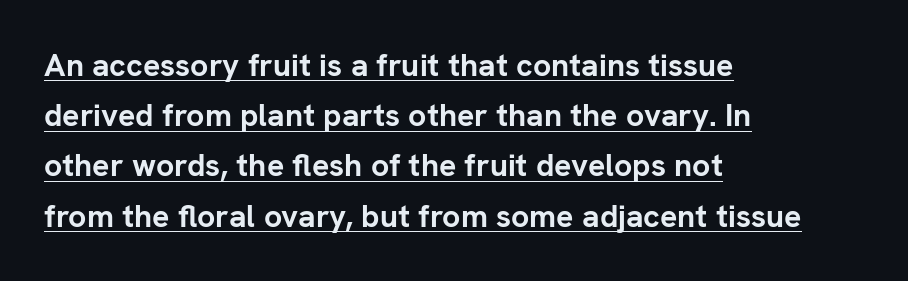
The image shows 32 px semibold sans-serif type, upright; set left-aligned, normal line spacing (1.57x), normal letter spacing, underlined; low stroke contrast and a medium x-height.
